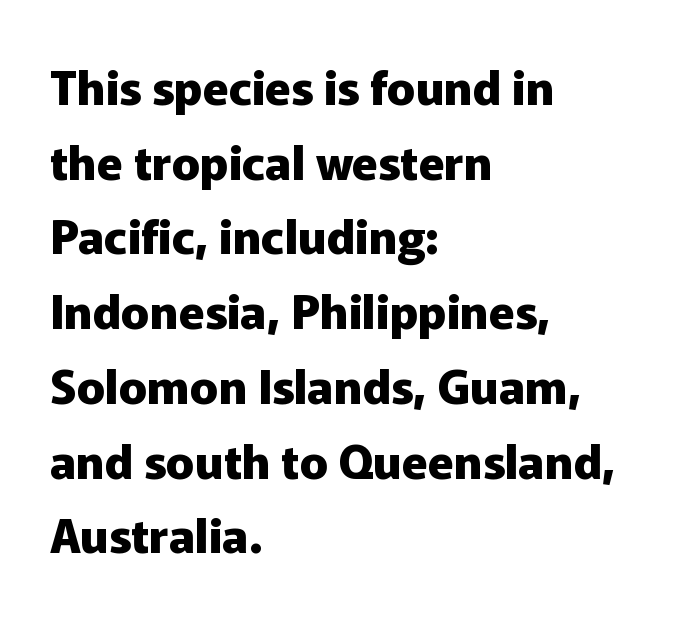
{"serif": "no", "italic": "no", "bold": "yes", "weight": "heavy", "width": "normal", "stroke_contrast": "low", "x_height": "medium", "monospaced": "no", "underline": "no", "align": "left", "line_spacing": "normal", "line_spacing_ratio": 1.59, "letter_spacing": "normal", "letter_spacing_em": 0.0, "glyph_px": 47}
